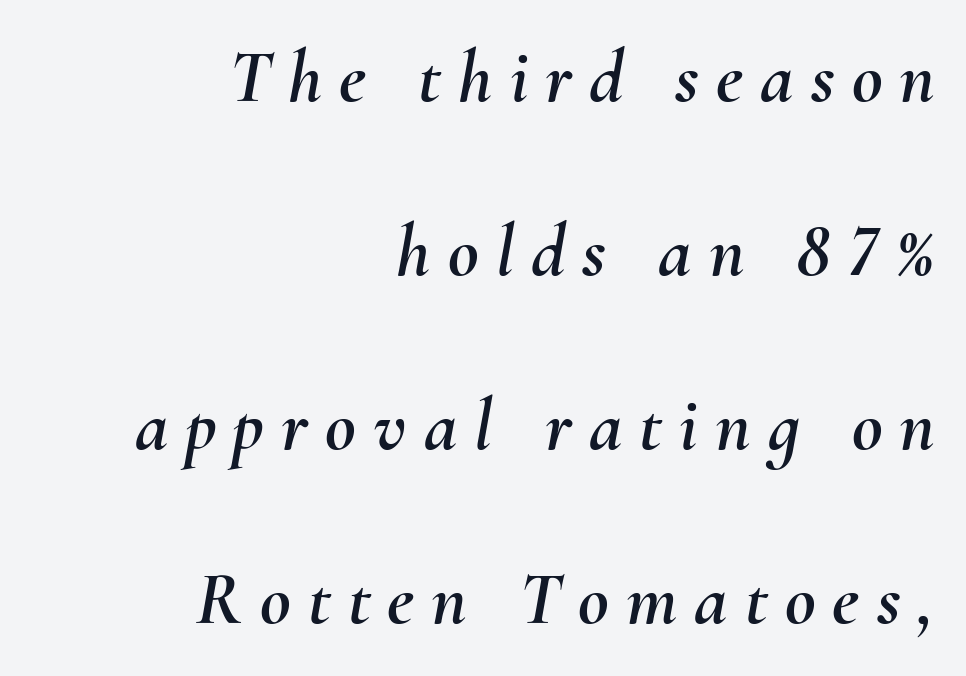
{"italic": "yes", "lean": "right", "slant_degrees": 10, "width": "normal", "stroke_contrast": "medium", "x_height": "small", "monospaced": "no", "underline": "no", "align": "right", "line_spacing": "loose", "line_spacing_ratio": 2.32, "letter_spacing": "wide", "letter_spacing_em": 0.23, "glyph_px": 75}
